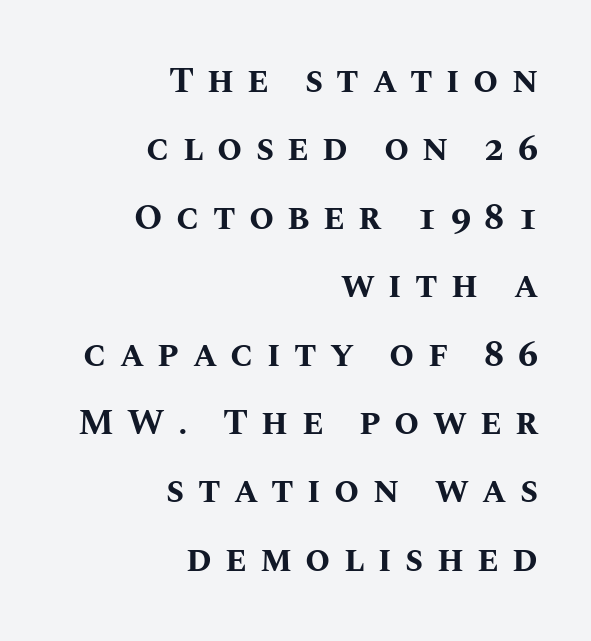
{"italic": "no", "bold": "yes", "weight": "bold", "width": "normal", "stroke_contrast": "medium", "x_height": "large", "monospaced": "no", "underline": "no", "align": "right", "line_spacing": "loose", "line_spacing_ratio": 1.9, "letter_spacing": "wide", "letter_spacing_em": 0.37, "glyph_px": 36}
